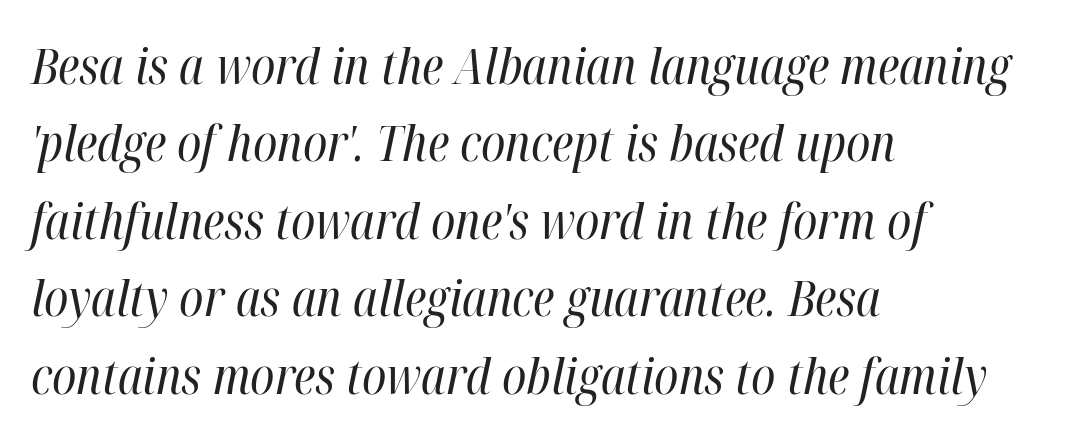
Q: Is the text bold? A: No.
Q: Is the text italic (slanted)? A: Yes, it leans right by about 12 degrees.
Q: Is the text underlined? A: No.
Q: How is the paragraph aligned? A: Left-aligned.
Q: Is the spacing between letters normal or unusually wide? A: Normal.
Q: Is the spacing between lines tight, normal or loose? A: Normal.
Q: Width (condensed, normal, or wide)? A: Condensed.
Q: Stroke contrast? A: High.
Q: x-height? A: Medium.
Q: Monospaced? A: No.
